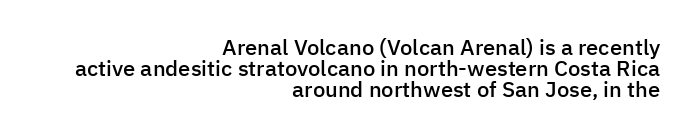
The image shows 22 px text type, upright; set right-aligned, tight line spacing (0.96x), normal letter spacing, not underlined.
